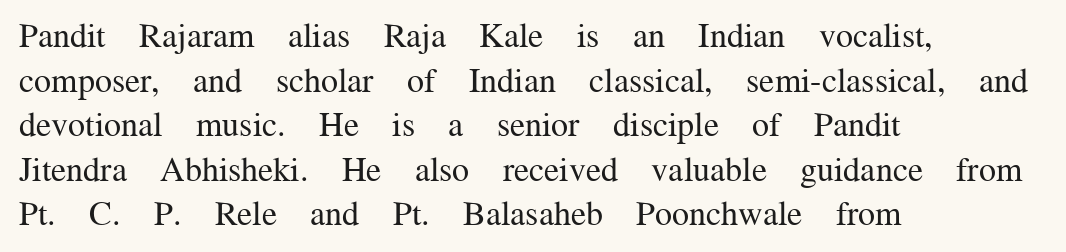
Q: Is the text bold? A: No.
Q: Is the text italic (slanted)? A: No, it is upright.
Q: Is the typeface a serif or a sans-serif typeface? A: Serif.
Q: Is the text underlined? A: No.
Q: How is the paragraph aligned? A: Left-aligned.
Q: Is the spacing between letters normal or unusually wide? A: Normal.
Q: Is the spacing between lines tight, normal or loose? A: Normal.
Q: Width (condensed, normal, or wide)? A: Normal.
Q: Stroke contrast? A: Medium.
Q: x-height? A: Medium.
Q: Monospaced? A: No.
